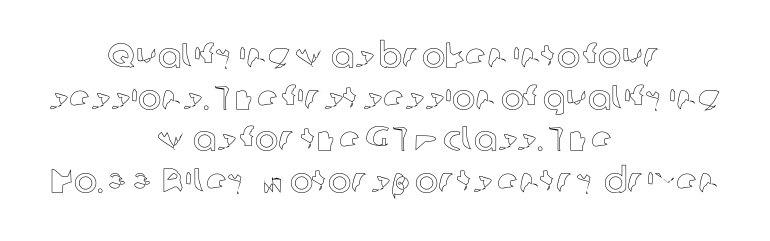
{"italic": "no", "width": "normal", "x_height": "medium", "monospaced": "no", "underline": "no", "align": "center", "line_spacing_ratio": 1.19, "letter_spacing": "normal", "letter_spacing_em": 0.0, "glyph_px": 35}
